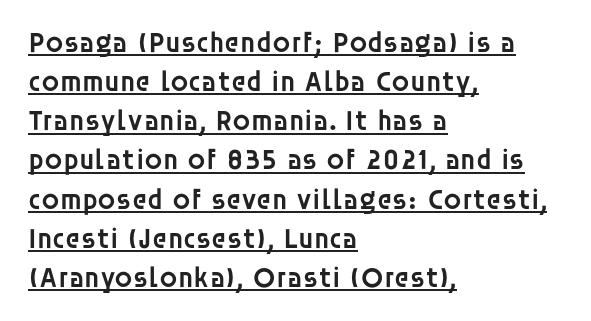
The image shows 29 px semibold sans-serif type, upright; set left-aligned, normal line spacing (1.35x), normal letter spacing, underlined; low stroke contrast and a large x-height.
